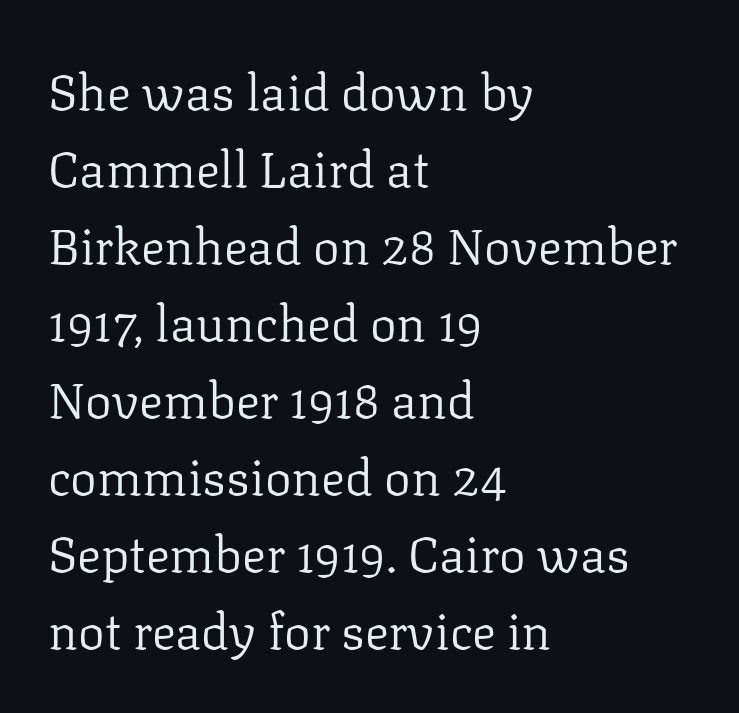
Q: Is the text bold? A: No.
Q: Is the text italic (slanted)? A: No, it is upright.
Q: Is the typeface a serif or a sans-serif typeface? A: Serif.
Q: Is the text underlined? A: No.
Q: How is the paragraph aligned? A: Left-aligned.
Q: Is the spacing between letters normal or unusually wide? A: Normal.
Q: Is the spacing between lines tight, normal or loose? A: Normal.
Q: Width (condensed, normal, or wide)? A: Normal.
Q: Stroke contrast? A: Low.
Q: x-height? A: Medium.
Q: Monospaced? A: No.
